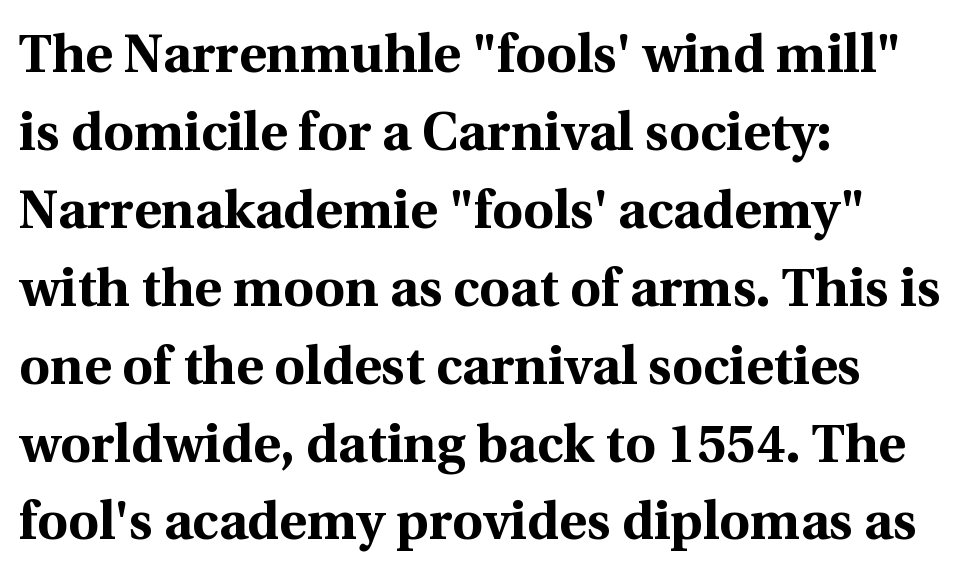
Every character sits straight up, as roman type does. Default kerning and tracking; the words read as compact shapes. Each row of text sits above clean, open space. Is this a fixed-width face? No — the glyphs have proportional, varying widths.
